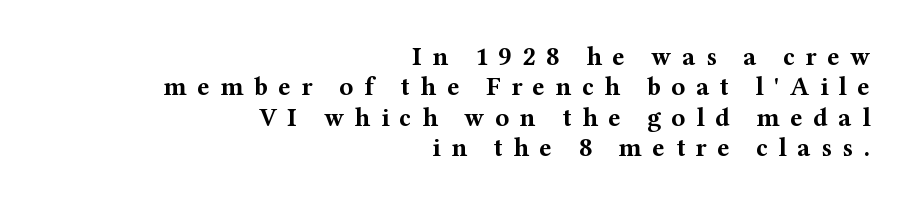
Type without underlining. Style check: upright. Alignment: flush right. The horizontal fit of the characters is loose and conspicuously gappy. Chunky letters — that's bold for sure.
